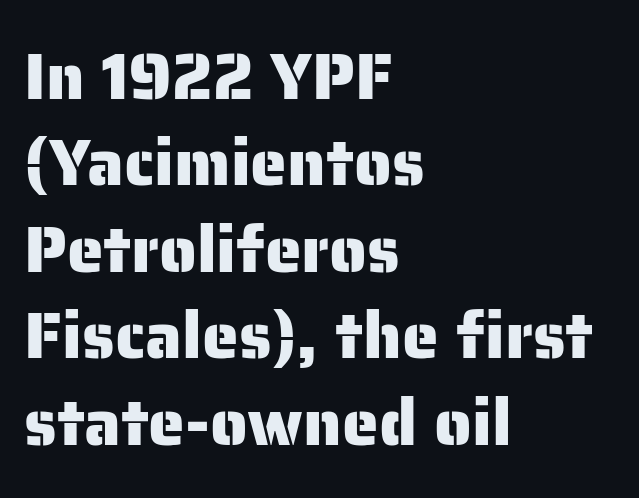
Think of a printed novel: that variable character pitch is what you see here. Short note: letters normally spaced. The paragraph has a hard left edge and a soft right edge. The passage shown is not underscored anywhere. Observe the absence of serifs on each vertical stroke in this sample. Notice how descenders clear the ascenders below comfortably — that's standard leading.
